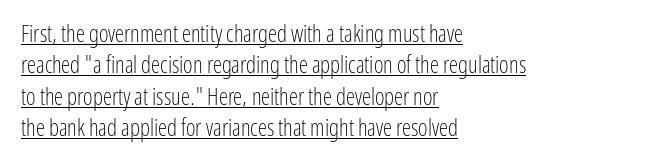
The image shows 23 px text type, upright; set left-aligned, normal line spacing (1.36x), normal letter spacing, underlined.
